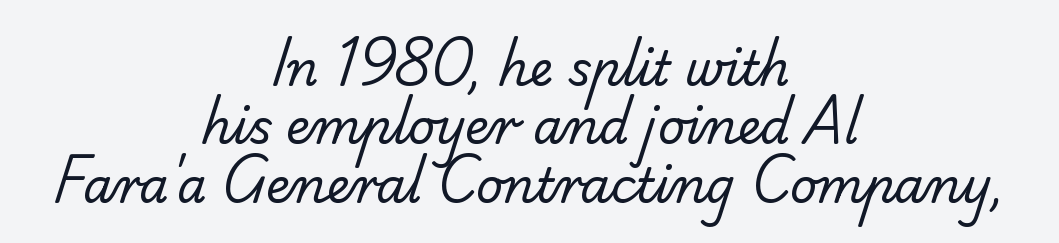
The image shows 47 px regular-weight sans-serif type; set centered, line spacing 1.24x, normal letter spacing, not underlined; low stroke contrast and a small x-height.
